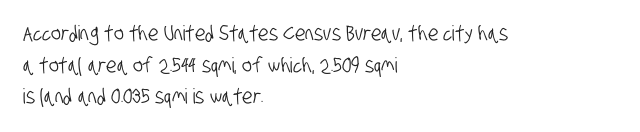
{"underline": "no", "align": "left", "line_spacing": "normal", "line_spacing_ratio": 1.51, "letter_spacing": "normal", "letter_spacing_em": 0.0, "glyph_px": 21}
